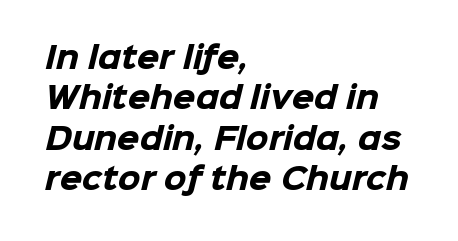
{"serif": "no", "bold": "yes", "weight": "heavy", "width": "normal", "stroke_contrast": "low", "x_height": "medium", "monospaced": "no", "underline": "no", "align": "left", "line_spacing": "normal", "line_spacing_ratio": 1.39, "letter_spacing": "normal", "letter_spacing_em": 0.0, "glyph_px": 29}
